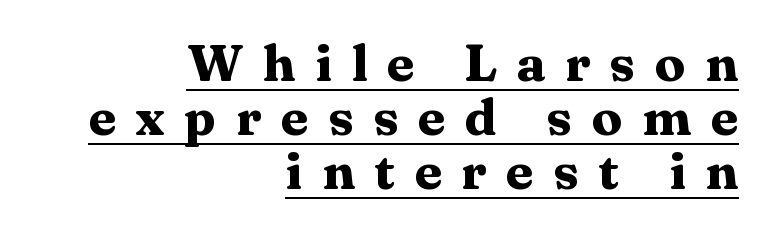
The image shows 51 px heavy, wide serif type, upright; set right-aligned, tight line spacing (1.06x), unusually wide letter spacing (+0.38 em), underlined; medium stroke contrast and a medium x-height.
